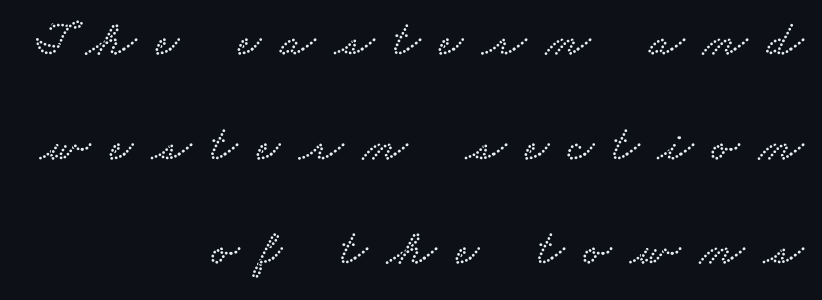
Q: Is the typeface a serif or a sans-serif typeface? A: Serif.
Q: Is the text underlined? A: No.
Q: How is the paragraph aligned? A: Right-aligned.
Q: Is the spacing between letters normal or unusually wide? A: Unusually wide.
Q: Is the spacing between lines tight, normal or loose? A: Loose.
Q: Width (condensed, normal, or wide)? A: Wide.
Q: Stroke contrast? A: Low.
Q: x-height? A: Small.
Q: Monospaced? A: No.
